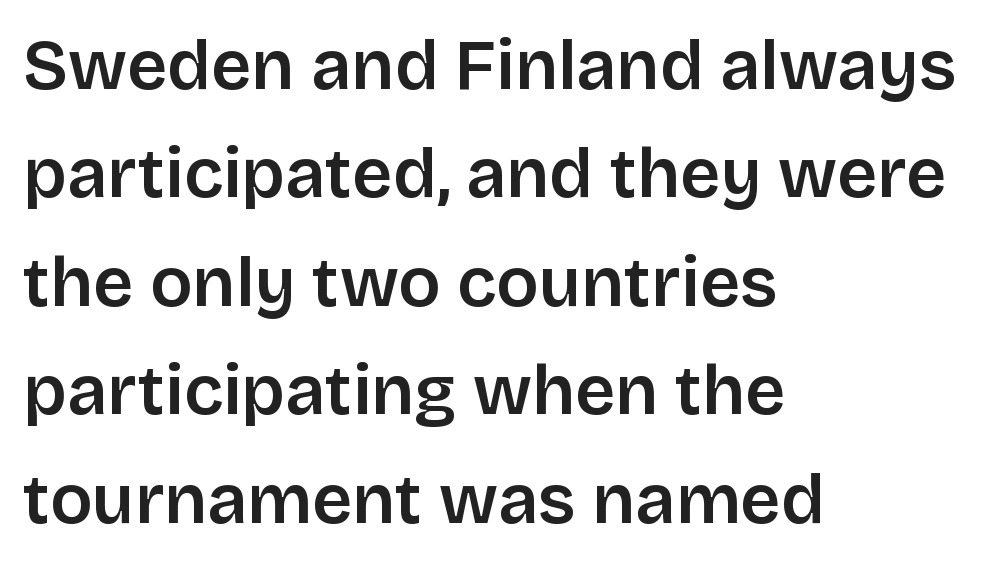
Q: Is the text bold? A: Semi-bold.
Q: Is the text italic (slanted)? A: No, it is upright.
Q: Is the typeface a serif or a sans-serif typeface? A: Sans-serif.
Q: Is the text underlined? A: No.
Q: How is the paragraph aligned? A: Left-aligned.
Q: Is the spacing between letters normal or unusually wide? A: Normal.
Q: Is the spacing between lines tight, normal or loose? A: Normal.
Q: Width (condensed, normal, or wide)? A: Normal.
Q: Stroke contrast? A: Low.
Q: x-height? A: Large.
Q: Monospaced? A: No.
